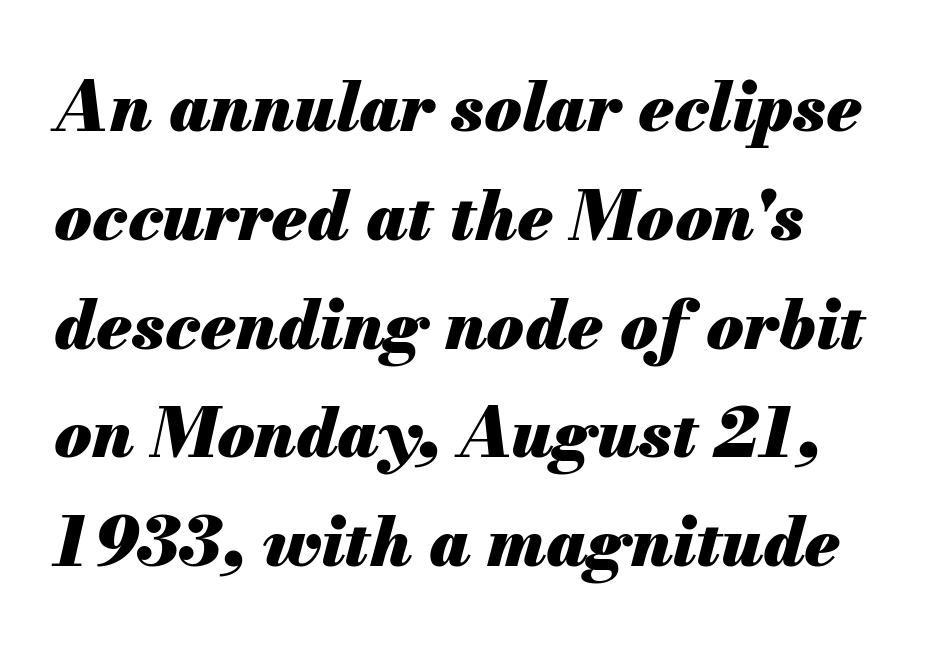
Q: Is the text bold? A: Yes.
Q: Is the text italic (slanted)? A: Yes, it leans right by about 13 degrees.
Q: Is the text underlined? A: No.
Q: How is the paragraph aligned? A: Left-aligned.
Q: Is the spacing between letters normal or unusually wide? A: Normal.
Q: Is the spacing between lines tight, normal or loose? A: Normal.
Q: Width (condensed, normal, or wide)? A: Normal.
Q: Stroke contrast? A: Medium.
Q: x-height? A: Small.
Q: Monospaced? A: No.
